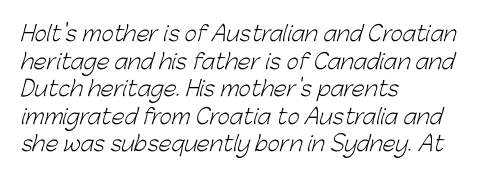
The image shows 21 px text type; set left-aligned, normal line spacing (1.31x), normal letter spacing, not underlined.
